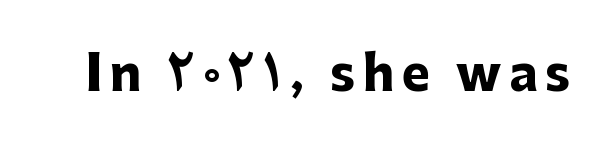
{"serif": "no", "italic": "no", "bold": "yes", "weight": "heavy", "width": "normal", "stroke_contrast": "low", "x_height": "medium", "monospaced": "no", "underline": "no", "glyph_px": 48}
